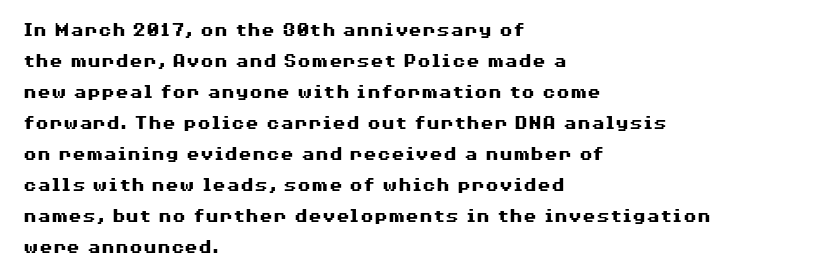
{"italic": "no", "bold": "yes", "underline": "no", "align": "left", "line_spacing": "normal", "line_spacing_ratio": 1.55, "letter_spacing": "normal", "letter_spacing_em": 0.0, "glyph_px": 20}
